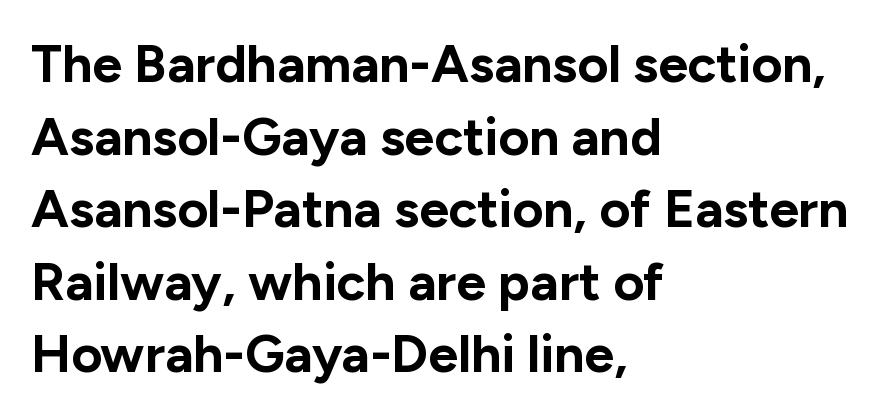
The image shows 53 px bold sans-serif type, upright; set left-aligned, normal line spacing (1.37x), normal letter spacing, not underlined; low stroke contrast and a medium x-height.
